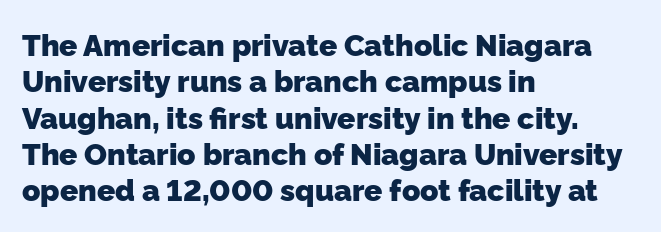
{"serif": "no", "bold": "yes", "weight": "heavy", "width": "normal", "stroke_contrast": "low", "x_height": "medium", "monospaced": "no", "underline": "no", "align": "left", "line_spacing_ratio": 1.21, "letter_spacing": "normal", "letter_spacing_em": 0.0, "glyph_px": 30}
